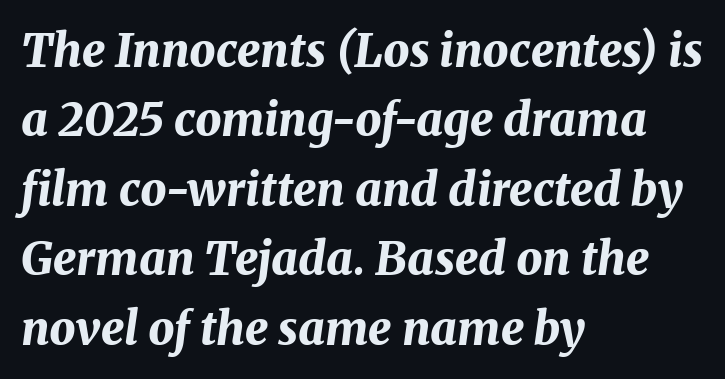
Is this a fixed-width face? No — the glyphs have proportional, varying widths. What weight is shown? A full bold with thick strokes. The line-height multiplier appears to be the usual default. The specimen omits any rule beneath the text block's lines. Designer's note — italics engaged. The lines in this sample share a left origin and differ only in where they stop.
